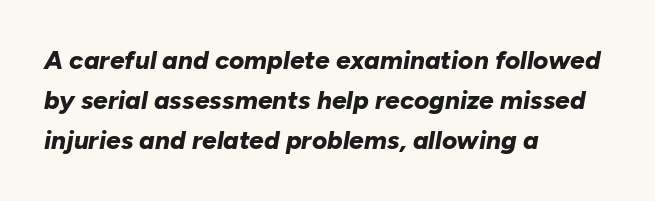
Words appear dense and cohesive because spacing is normal. The rendering anchors every line to the left-hand side. I'd describe the lettering as bold — thick and assertive. Looking at the ascenders, they clearly lean.
